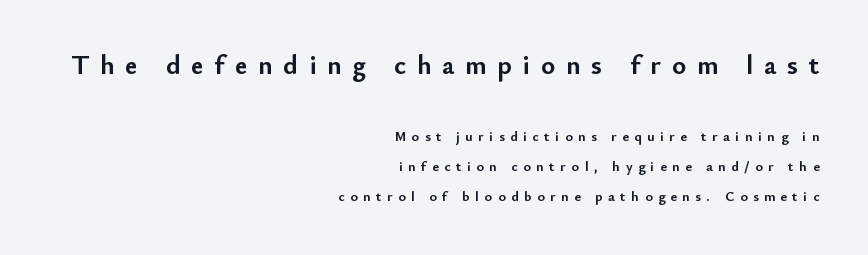
{"italic": "no", "bold": "yes", "underline": "no", "align": "right", "line_spacing": "loose", "line_spacing_ratio": 2.13, "letter_spacing": "wide", "letter_spacing_em": 0.4, "larger_block": "first", "size_ratio": 1.93, "glyph_px": 27}
